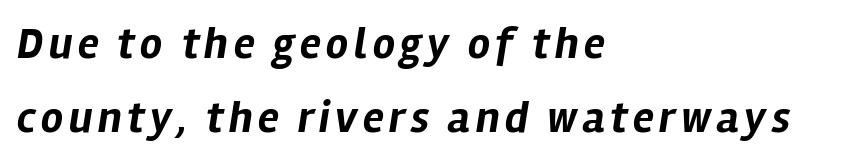
Q: Is the text bold? A: Yes.
Q: Is the text italic (slanted)? A: Yes, it leans right by about 12 degrees.
Q: Is the text underlined? A: No.
Q: How is the paragraph aligned? A: Left-aligned.
Q: Is the spacing between lines tight, normal or loose? A: Normal.
Q: Width (condensed, normal, or wide)? A: Normal.
Q: Stroke contrast? A: Low.
Q: x-height? A: Medium.
Q: Monospaced? A: No.
